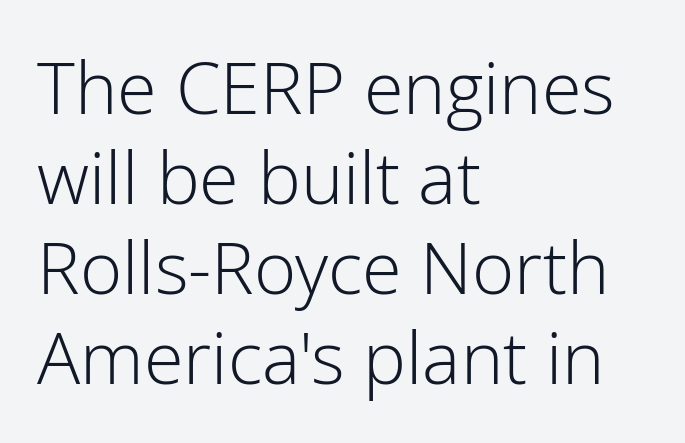
The image shows 72 px light sans-serif type, upright; set left-aligned, normal line spacing (1.25x), normal letter spacing, not underlined; low stroke contrast and a medium x-height.
